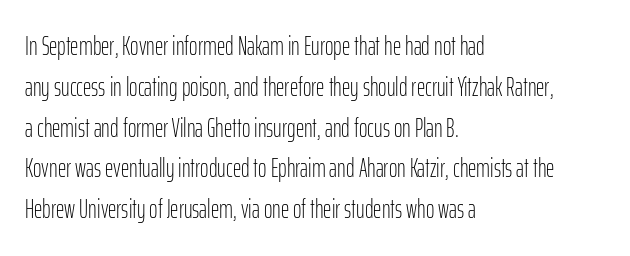
The image shows 26 px text type, upright; set left-aligned, normal line spacing (1.57x), normal letter spacing, not underlined.
